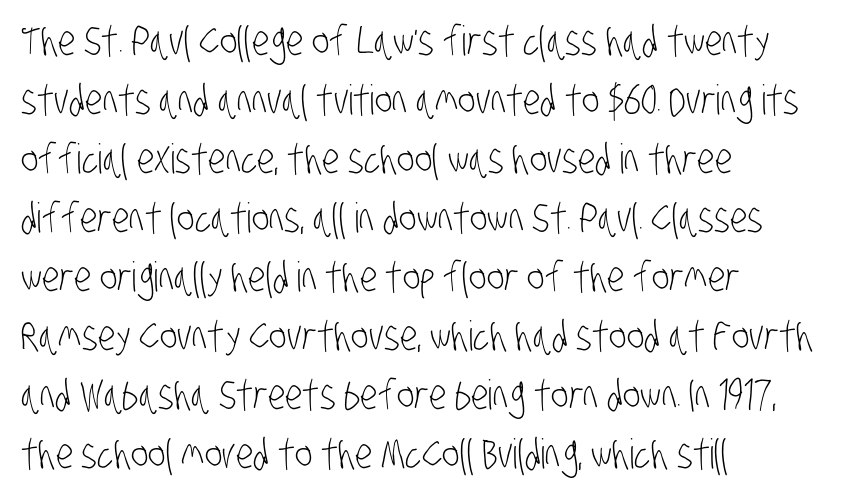
{"serif": "no", "bold": "no", "weight": "light", "width": "condensed", "stroke_contrast": "low", "x_height": "large", "monospaced": "no", "underline": "no", "align": "left", "line_spacing": "normal", "line_spacing_ratio": 1.44, "letter_spacing": "normal", "letter_spacing_em": 0.0, "glyph_px": 41}
